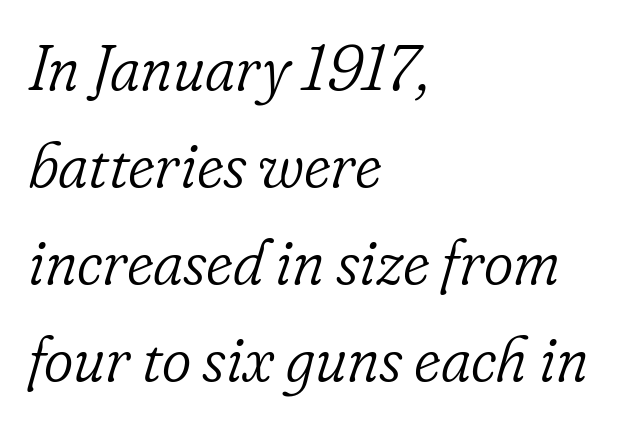
Whoever set this chose a conventional vertical rhythm. The type family on display is of the serif kind. Varying glyph widths throughout — classic text-font behaviour. If you drew a ruler down the left edge, every line would touch it.
